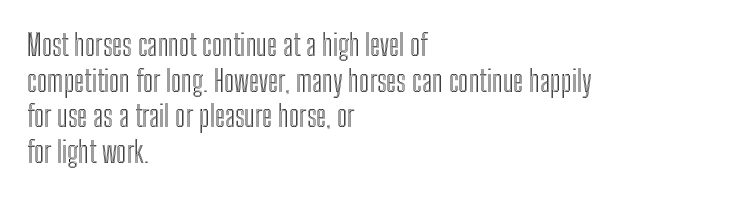
The image shows 29 px condensed type, upright; set left-aligned, line spacing 1.23x, normal letter spacing, not underlined; a medium x-height.
